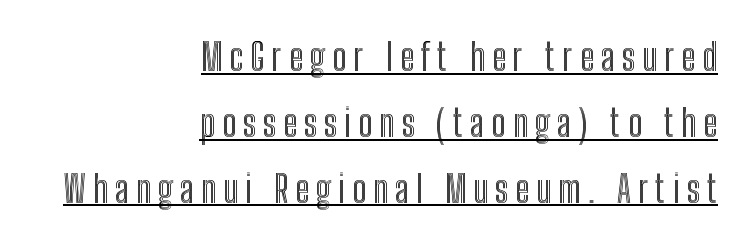
Q: Is the text italic (slanted)? A: No, it is upright.
Q: Is the text underlined? A: Yes.
Q: How is the paragraph aligned? A: Right-aligned.
Q: Width (condensed, normal, or wide)? A: Condensed.
Q: x-height? A: Medium.
Q: Monospaced? A: No.
